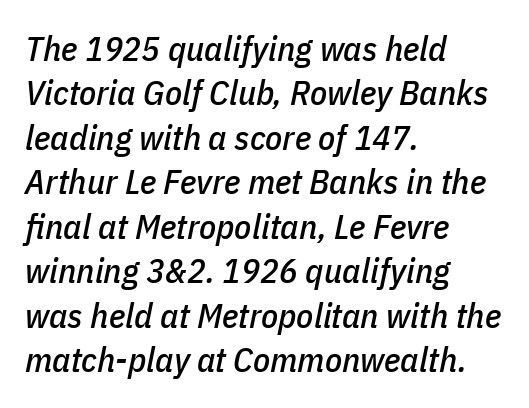
The image shows 35 px condensed type, italic (leaning right); set left-aligned, normal line spacing (1.27x), normal letter spacing, not underlined; low stroke contrast and a medium x-height.
